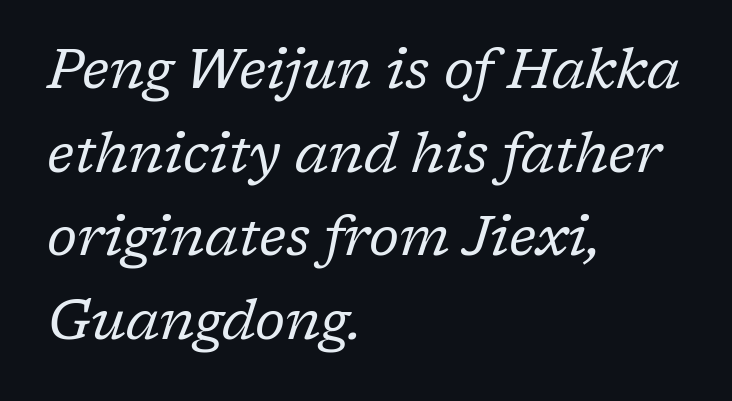
{"serif": "yes", "italic": "yes", "lean": "right", "slant_degrees": 17, "bold": "no", "weight": "regular", "width": "normal", "stroke_contrast": "low", "x_height": "medium", "monospaced": "no", "underline": "no", "align": "left", "line_spacing": "normal", "line_spacing_ratio": 1.52, "letter_spacing": "normal", "letter_spacing_em": 0.0, "glyph_px": 55}
